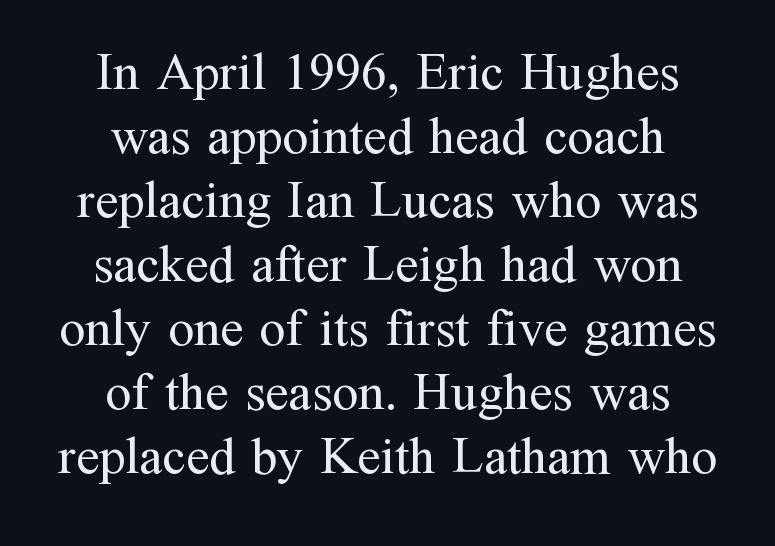
The image shows 52 px regular-weight serif type, upright; set centered, line spacing 1.23x, normal letter spacing, not underlined; medium stroke contrast and a medium x-height.
